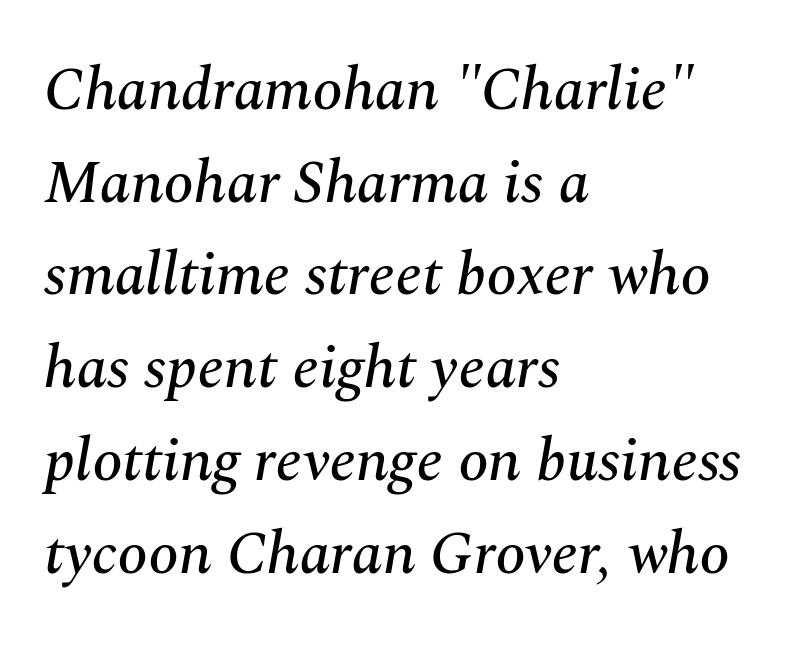
{"serif": "yes", "italic": "yes", "lean": "right", "slant_degrees": 10, "width": "normal", "stroke_contrast": "medium", "x_height": "medium", "monospaced": "no", "underline": "no", "align": "left", "line_spacing": "normal", "line_spacing_ratio": 1.52, "letter_spacing": "normal", "letter_spacing_em": 0.0, "glyph_px": 61}
